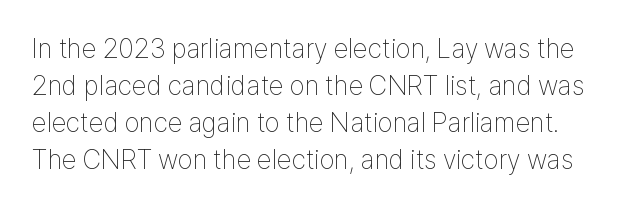
{"italic": "no", "bold": "no", "underline": "no", "line_spacing": "normal", "line_spacing_ratio": 1.37, "letter_spacing": "normal", "letter_spacing_em": 0.0, "glyph_px": 27}
